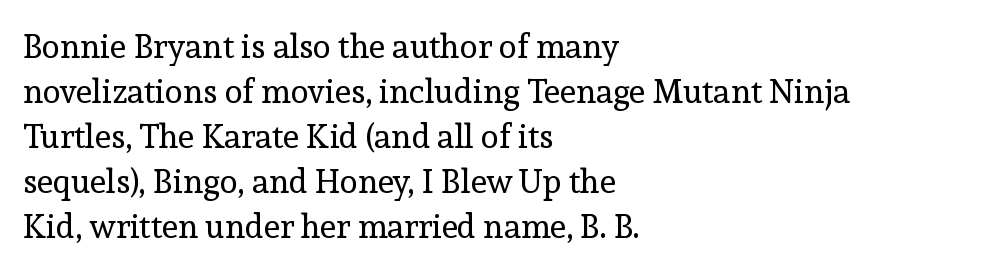
Think of a printed novel: that variable character pitch is what you see here. The lettering stays uniformly vertical, giving the passage a roman look. A student would call this left alignment; a typographer would say flush left, rag right. Whoever set this chose a conventional vertical rhythm. Check the space under the baseline: it is left empty. The passage shown is typeset with a serif family.
